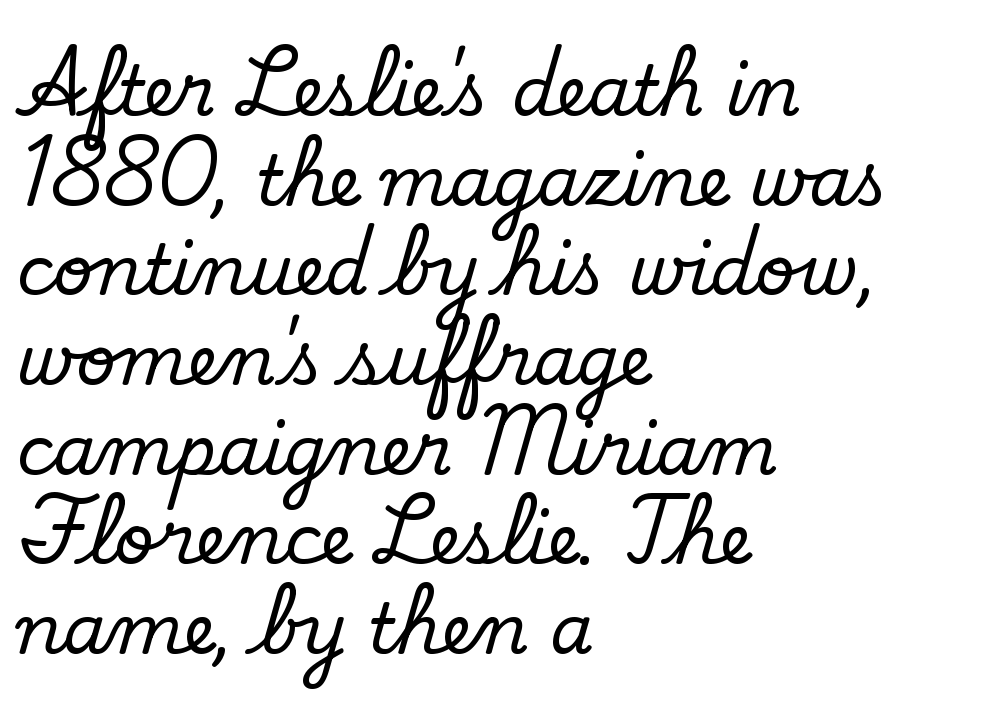
Words float on clear page, feet unadorned. Whoever set this chose a conventional vertical rhythm. Yep, those are serifs on the letters.
